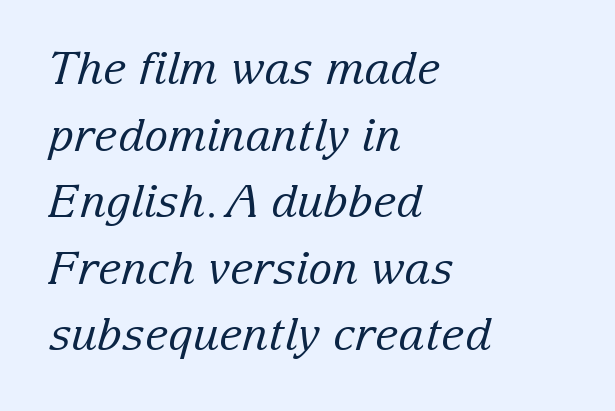
Spacing between characters is what you'd get straight out of the box. Reading down the block, your eye returns to a fixed left position each line. Characters are canted at an angle relative to the baseline's perpendicular. The characters are drawn with everyday or finer stroke widths. Regarding leading, the lines here are spaced in the standard way.
